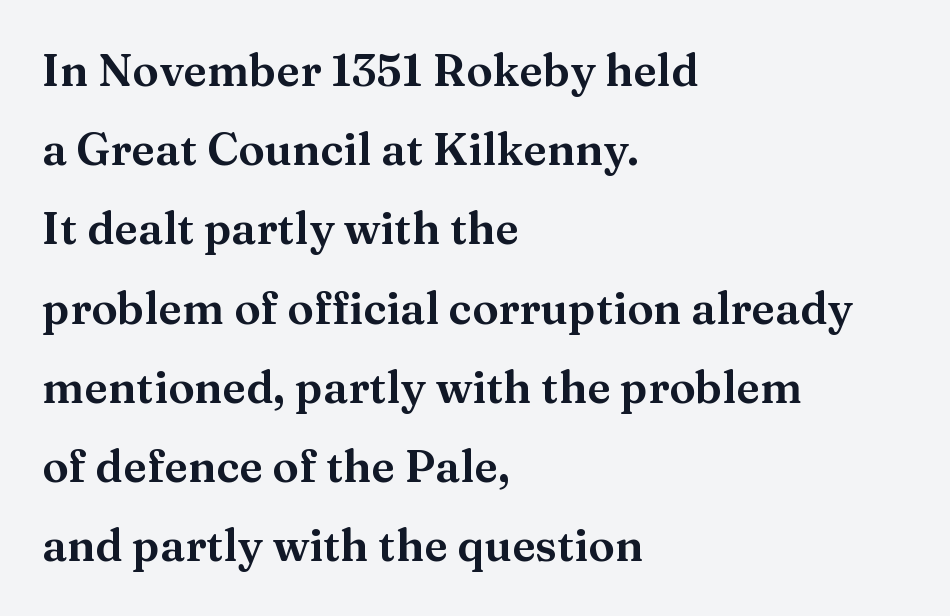
{"serif": "yes", "italic": "no", "width": "wide", "stroke_contrast": "medium", "x_height": "medium", "monospaced": "no", "underline": "no", "align": "left", "line_spacing_ratio": 1.8, "letter_spacing": "normal", "letter_spacing_em": 0.0, "glyph_px": 44}
